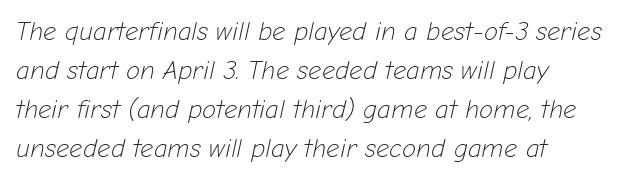
{"italic": "yes", "lean": "right", "slant_degrees": 12, "bold": "no", "underline": "no", "align": "left", "line_spacing": "normal", "line_spacing_ratio": 1.5, "letter_spacing": "normal", "letter_spacing_em": 0.0, "glyph_px": 26}
